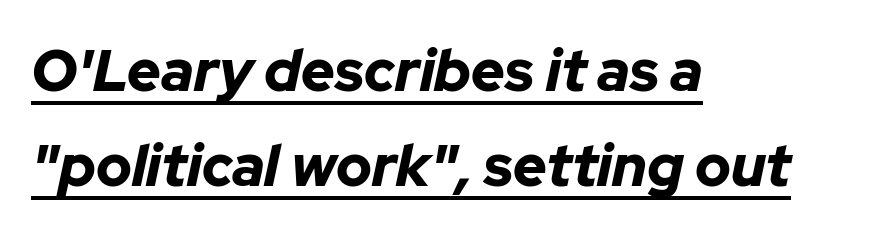
{"italic": "yes", "lean": "right", "slant_degrees": 12, "bold": "yes", "weight": "bold", "width": "normal", "stroke_contrast": "low", "x_height": "medium", "monospaced": "no", "underline": "yes", "align": "left", "line_spacing": "normal", "line_spacing_ratio": 1.64, "letter_spacing": "normal", "letter_spacing_em": 0.0, "glyph_px": 58}
